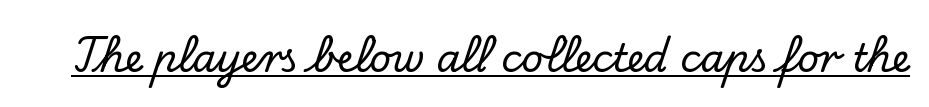
{"serif": "yes", "width": "normal", "stroke_contrast": "low", "x_height": "small", "monospaced": "no", "underline": "yes", "letter_spacing": "normal", "letter_spacing_em": 0.0, "glyph_px": 38}
